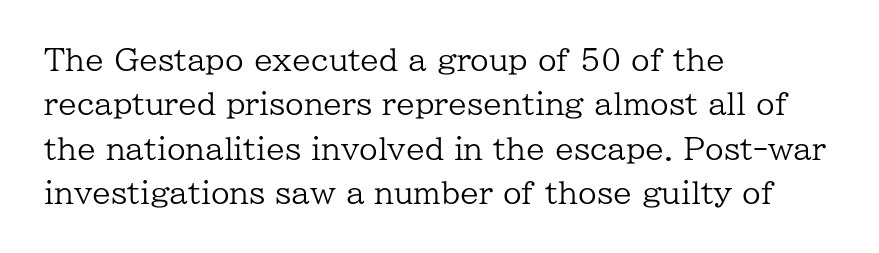
{"serif": "yes", "italic": "no", "bold": "no", "weight": "regular", "width": "normal", "stroke_contrast": "low", "x_height": "medium", "monospaced": "no", "underline": "no", "align": "left", "line_spacing": "normal", "line_spacing_ratio": 1.48, "letter_spacing": "normal", "letter_spacing_em": 0.0, "glyph_px": 30}
